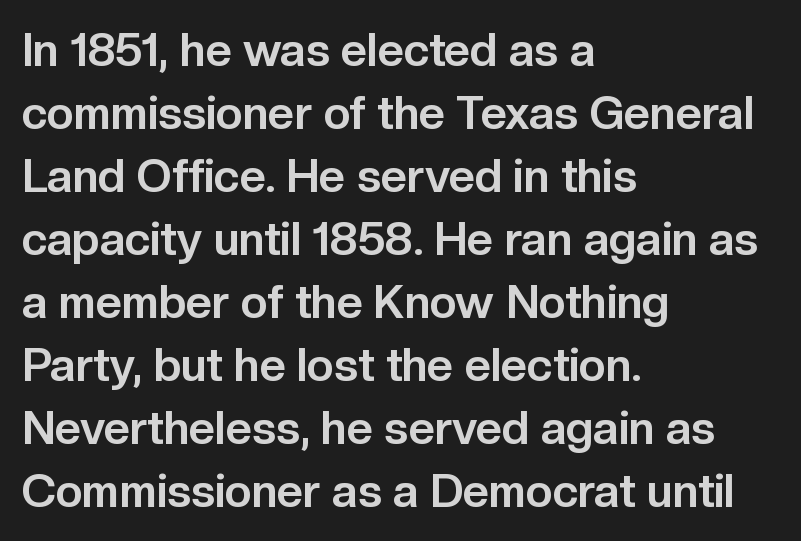
{"serif": "no", "italic": "no", "bold": "yes", "weight": "bold", "width": "normal", "stroke_contrast": "low", "x_height": "medium", "monospaced": "no", "underline": "no", "align": "left", "line_spacing": "normal", "line_spacing_ratio": 1.37, "letter_spacing": "normal", "letter_spacing_em": 0.0, "glyph_px": 46}
